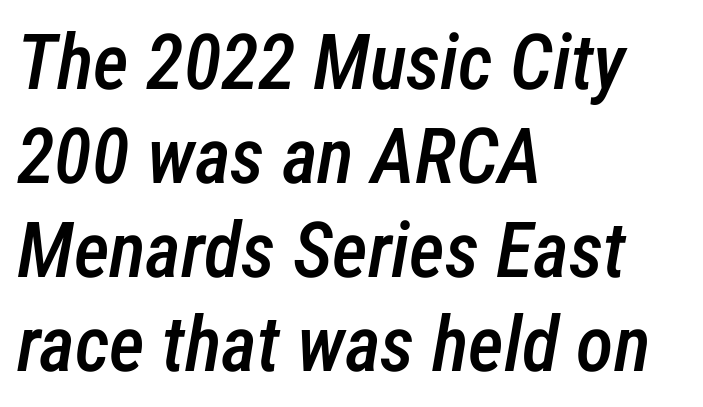
Q: Is the text bold? A: Semi-bold.
Q: Is the text italic (slanted)? A: Yes, it leans right by about 12 degrees.
Q: Is the text underlined? A: No.
Q: How is the paragraph aligned? A: Left-aligned.
Q: Is the spacing between letters normal or unusually wide? A: Normal.
Q: Width (condensed, normal, or wide)? A: Condensed.
Q: Stroke contrast? A: Low.
Q: x-height? A: Medium.
Q: Monospaced? A: No.
